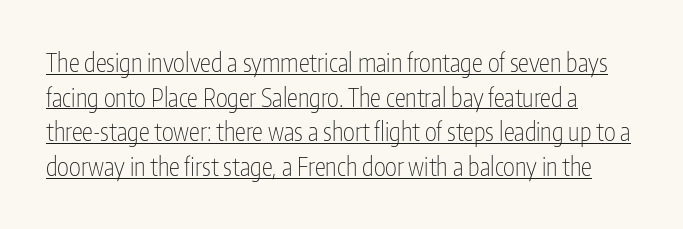
Q: Is the text bold? A: No.
Q: Is the text italic (slanted)? A: No, it is upright.
Q: Is the text underlined? A: Yes.
Q: How is the paragraph aligned? A: Left-aligned.
Q: Is the spacing between letters normal or unusually wide? A: Normal.
Q: Is the spacing between lines tight, normal or loose? A: Normal.
